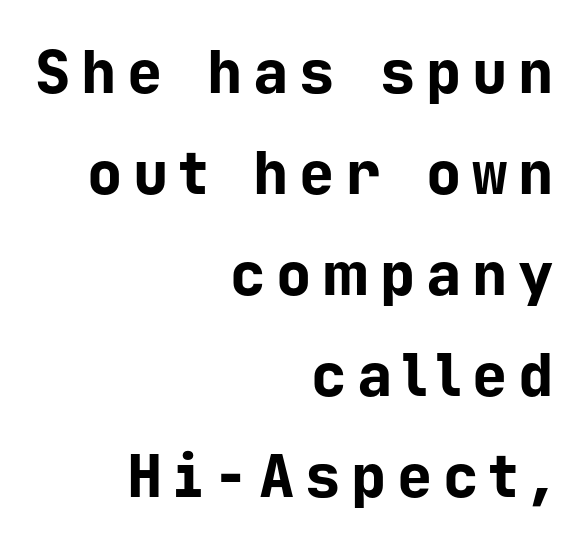
Underlining? Definitely not there. The passage shown is typed in a monospace face where columns stay perfectly aligned. The passage is arranged like a letterhead date or caption credit — flush right. This sample uses an upright cut, with every glyph sitting square on the baseline. The face used here has the dense, thick strokes of a bold. These lines are composed in type without serifs.
